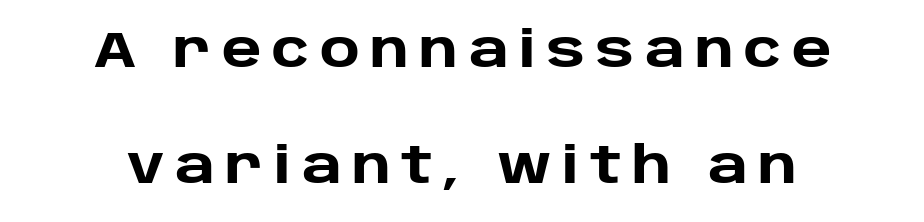
The image shows 50 px heavy sans-serif type, upright; set centered, loose line spacing (2.32x), unusually wide letter spacing (+0.21 em), not underlined; low stroke contrast and a large x-height.
